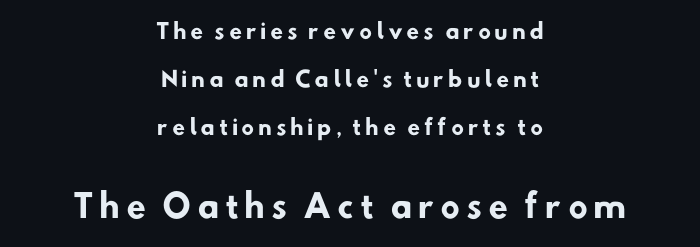
{"serif": "no", "bold": "yes", "weight": "heavy", "width": "normal", "stroke_contrast": "low", "x_height": "small", "monospaced": "no", "underline": "no", "align": "center", "line_spacing": "loose", "line_spacing_ratio": 2.29, "larger_block": "second", "size_ratio": 1.52, "glyph_px": 32}
